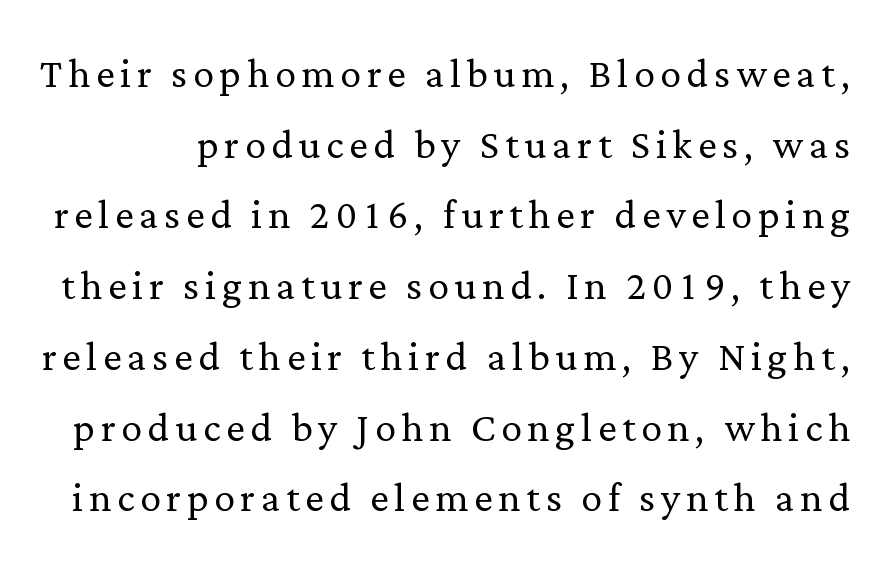
Is this a fixed-width face? No — the glyphs have proportional, varying widths. The foot of each line stays bare and open. What's the leading like? Ordinary, nothing unusual. Each stroke keeps to a modest, everyday thickness or less. The face used here is seriffed, in the tradition of book romans.
